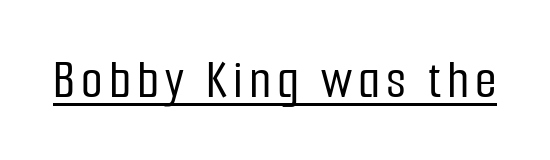
Proportional: the letters do not fall into vertical columns. Glance below the letters and you will spot a drawn line. The passage shown is typeset with a sans-serif family. Unlike italic type, these characters show no tilt at all.
